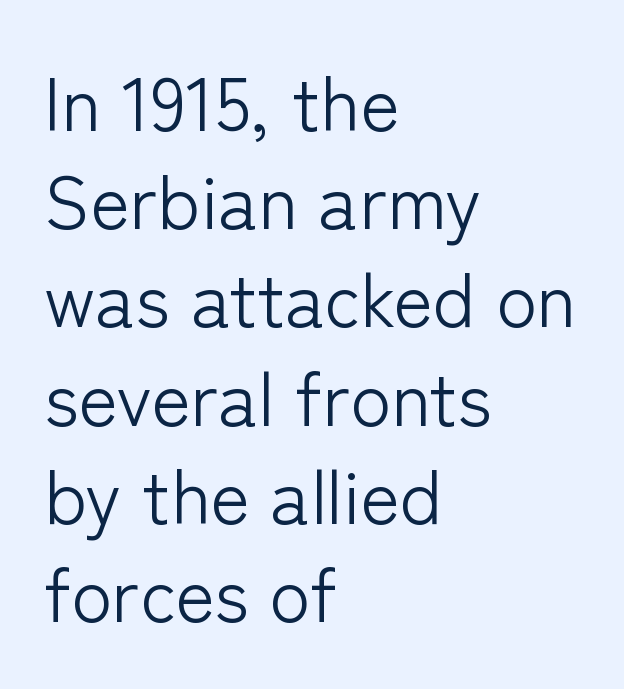
{"serif": "no", "italic": "no", "bold": "no", "weight": "light", "width": "normal", "stroke_contrast": "low", "x_height": "medium", "monospaced": "no", "underline": "no", "align": "left", "line_spacing": "normal", "line_spacing_ratio": 1.31, "letter_spacing": "normal", "letter_spacing_em": 0.0, "glyph_px": 75}
